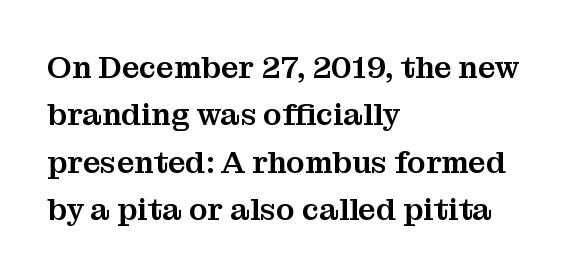
{"serif": "yes", "italic": "no", "width": "normal", "stroke_contrast": "medium", "x_height": "medium", "monospaced": "no", "underline": "no", "align": "left", "line_spacing": "normal", "line_spacing_ratio": 1.53, "letter_spacing": "normal", "letter_spacing_em": 0.0, "glyph_px": 31}
